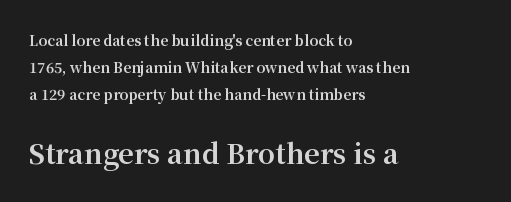
Q: Is the text bold? A: Yes.
Q: Is the text italic (slanted)? A: No, it is upright.
Q: Is the text underlined? A: No.
Q: How is the paragraph aligned? A: Left-aligned.
Q: Is the spacing between letters normal or unusually wide? A: Normal.
Q: Is the spacing between lines tight, normal or loose? A: Loose.
Q: Which block of text is set in a larger size, the first (top) or the second (bottom)? A: The second (bottom) one.
